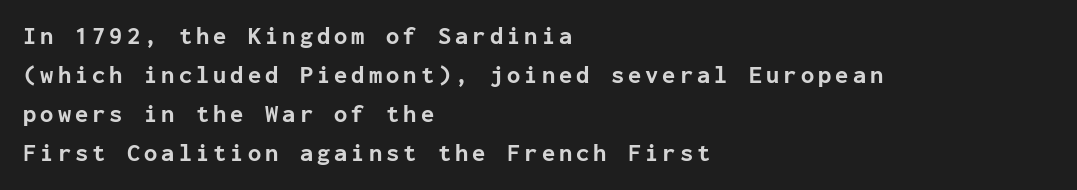
Rule under the text: the space is simply empty. Layout note: lines flush left. Unlike italic type, these characters show no tilt at all. The font is running at its bold setting.
